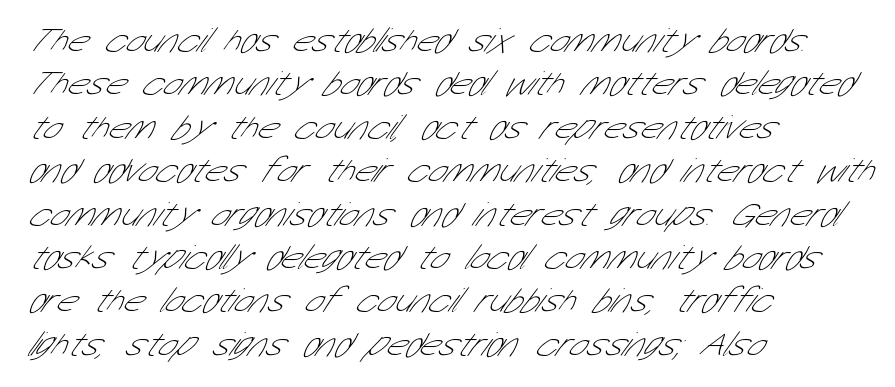
{"serif": "no", "bold": "no", "weight": "thin", "width": "condensed", "stroke_contrast": "low", "x_height": "medium", "monospaced": "no", "underline": "no", "align": "left", "line_spacing_ratio": 1.24, "letter_spacing": "normal", "letter_spacing_em": 0.0, "glyph_px": 35}
